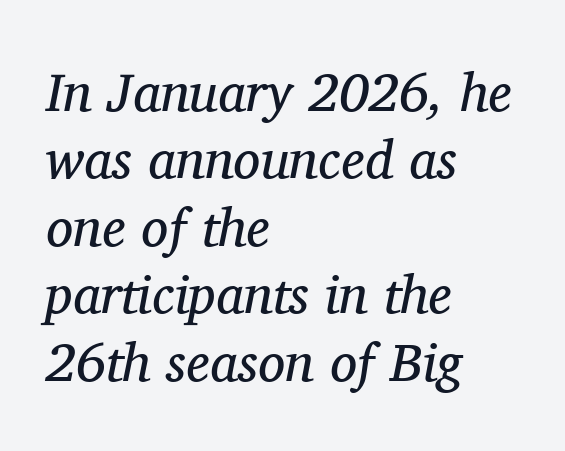
Q: Is the text bold? A: No.
Q: Is the text italic (slanted)? A: Yes, it leans right by about 11 degrees.
Q: Is the typeface a serif or a sans-serif typeface? A: Serif.
Q: Is the text underlined? A: No.
Q: How is the paragraph aligned? A: Left-aligned.
Q: Is the spacing between letters normal or unusually wide? A: Normal.
Q: Is the spacing between lines tight, normal or loose? A: Normal.
Q: Width (condensed, normal, or wide)? A: Normal.
Q: Stroke contrast? A: Medium.
Q: x-height? A: Medium.
Q: Monospaced? A: No.
